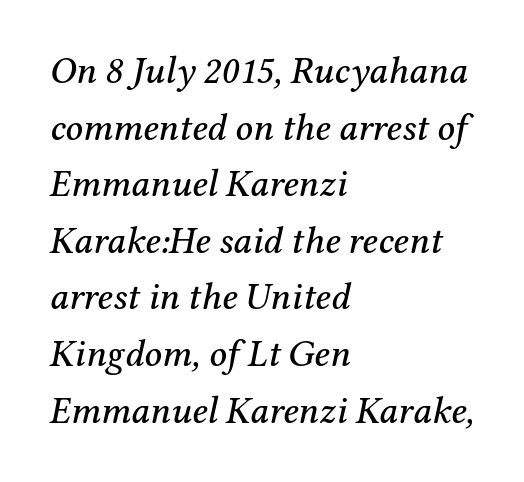
The image shows 38 px serif type, italic (leaning right); set left-aligned, normal line spacing (1.49x), normal letter spacing, not underlined; medium stroke contrast and a medium x-height.
